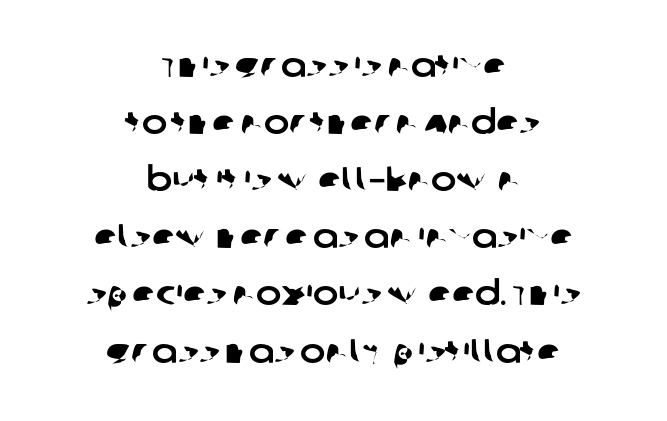
Q: Is the typeface a serif or a sans-serif typeface? A: Sans-serif.
Q: Is the text underlined? A: No.
Q: How is the paragraph aligned? A: Centered.
Q: Is the spacing between letters normal or unusually wide? A: Normal.
Q: Is the spacing between lines tight, normal or loose? A: Normal.
Q: Width (condensed, normal, or wide)? A: Normal.
Q: Stroke contrast? A: Low.
Q: x-height? A: Large.
Q: Monospaced? A: No.
